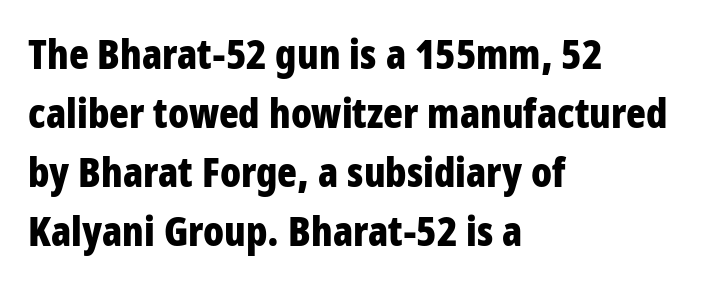
Q: Is the text bold? A: Yes.
Q: Is the text italic (slanted)? A: No, it is upright.
Q: Is the typeface a serif or a sans-serif typeface? A: Sans-serif.
Q: Is the text underlined? A: No.
Q: How is the paragraph aligned? A: Left-aligned.
Q: Is the spacing between letters normal or unusually wide? A: Normal.
Q: Is the spacing between lines tight, normal or loose? A: Normal.
Q: Width (condensed, normal, or wide)? A: Condensed.
Q: Stroke contrast? A: Low.
Q: x-height? A: Large.
Q: Monospaced? A: No.
